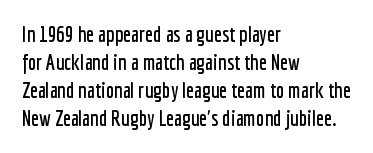
The image shows 21 px text type, upright; set left-aligned, normal line spacing (1.33x), normal letter spacing, not underlined.
